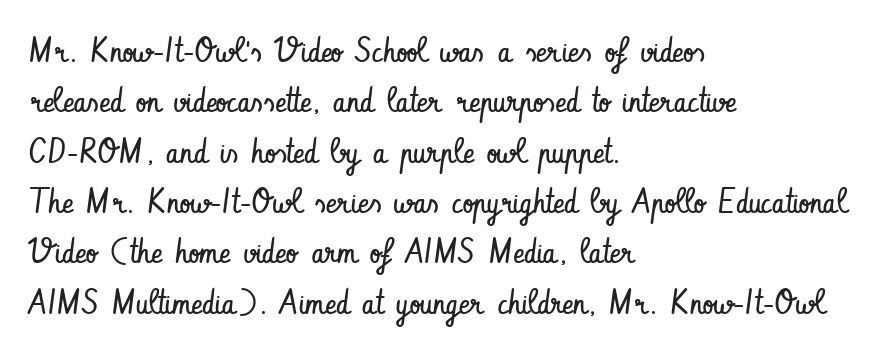
Q: Is the text bold? A: No.
Q: Is the text italic (slanted)? A: No, it is upright.
Q: Is the typeface a serif or a sans-serif typeface? A: Sans-serif.
Q: Is the text underlined? A: No.
Q: How is the paragraph aligned? A: Left-aligned.
Q: Is the spacing between letters normal or unusually wide? A: Normal.
Q: Is the spacing between lines tight, normal or loose? A: Normal.
Q: Width (condensed, normal, or wide)? A: Condensed.
Q: Stroke contrast? A: Low.
Q: x-height? A: Small.
Q: Monospaced? A: No.
